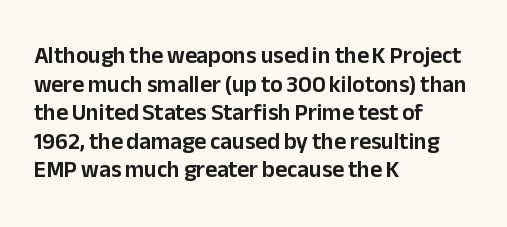
{"italic": "no", "underline": "no", "align": "left", "line_spacing_ratio": 1.24, "letter_spacing": "normal", "letter_spacing_em": 0.0, "glyph_px": 23}
